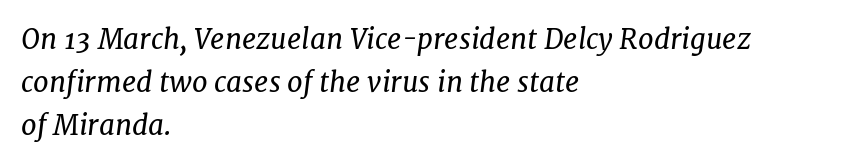
{"serif": "yes", "italic": "yes", "lean": "right", "slant_degrees": 7, "bold": "no", "weight": "regular", "width": "normal", "stroke_contrast": "low", "x_height": "medium", "monospaced": "no", "underline": "no", "align": "left", "line_spacing": "normal", "line_spacing_ratio": 1.54, "letter_spacing": "normal", "letter_spacing_em": 0.0, "glyph_px": 28}
